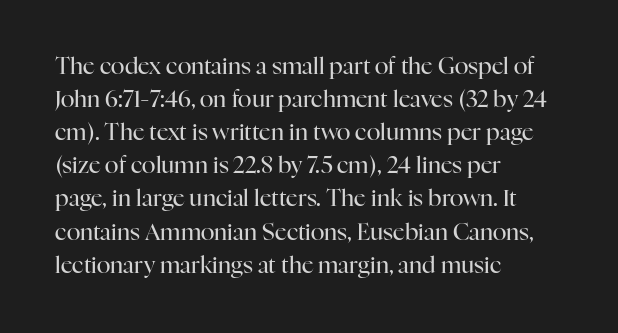
Q: Is the text bold? A: No.
Q: Is the text italic (slanted)? A: No, it is upright.
Q: Is the text underlined? A: No.
Q: How is the paragraph aligned? A: Left-aligned.
Q: Is the spacing between letters normal or unusually wide? A: Normal.
Q: Is the spacing between lines tight, normal or loose? A: Normal.
